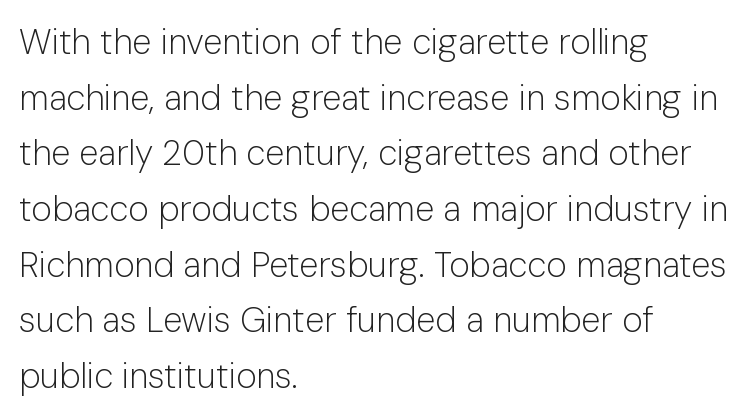
The image shows 35 px light sans-serif type, upright; set left-aligned, normal line spacing (1.59x), normal letter spacing, not underlined; low stroke contrast and a medium x-height.
